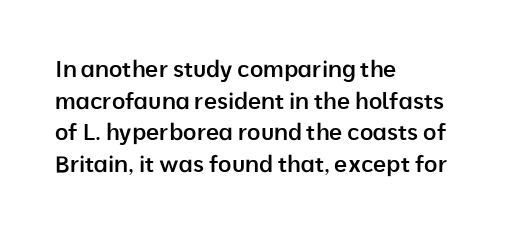
The image shows 23 px text type, upright; set left-aligned, normal line spacing (1.37x), normal letter spacing, not underlined.
